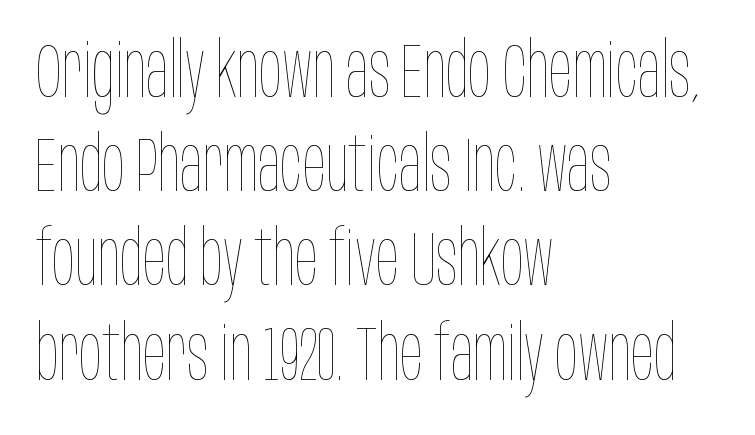
The image shows 76 px thin, condensed type, upright; set left-aligned, line spacing 1.24x, normal letter spacing, not underlined; low stroke contrast and a large x-height.
